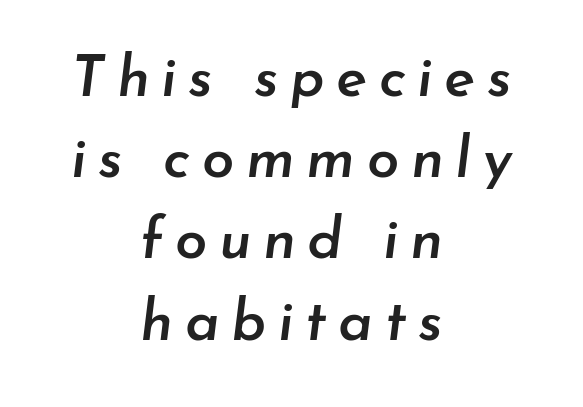
The paragraph has two soft edges and a firm central axis. Bare-footed words on every line. Typesetter's note: demi weight, one step under bold. The face used here has a pronounced slope to its letters. Normally led — the rows are evenly, conventionally spaced. Character widths vary here, with narrow letters taking less room than wide ones.
